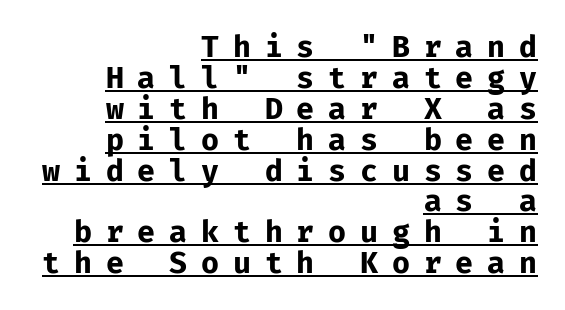
The font family rendered here belongs to the sans-serif group. Posture: straight, roman, zero tilt. Honestly, the rows look squashed on top of each other. Compared with undecorated copy, this sample adds a rule below the words. This sample is right-justified, so line beginnings fall wherever the words allow.
